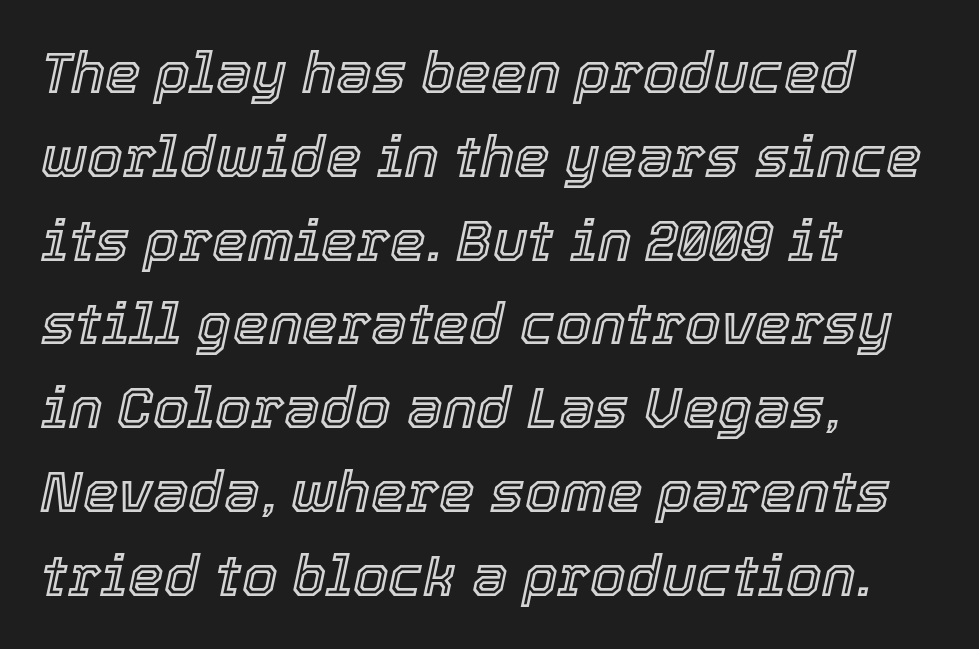
Leading: standard. Visually the block forms a straight wall on the left and a jagged coastline on the right. Italic? Definitely — the glyphs are oblique. Varying glyph widths throughout — classic text-font behaviour. Underline: absent. These lines keep a tight, regular rhythm from letter to letter.
